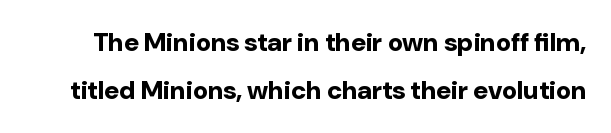
The image shows 26 px bold type, upright; set line spacing 1.84x, normal letter spacing, not underlined.
